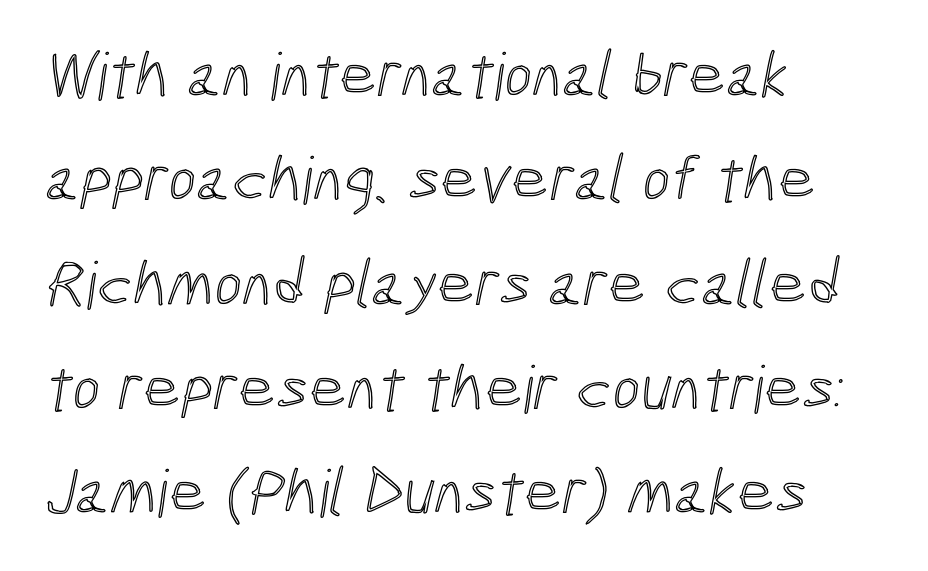
Glyph-to-glyph distance matches everyday printed text. Bare-footed words on every line. Spacing verdict: proportional, widths tailored to each character. Is there much room between lines? A standard amount, neither cramped nor airy. Each line starts at the same left margin while the right side varies.
